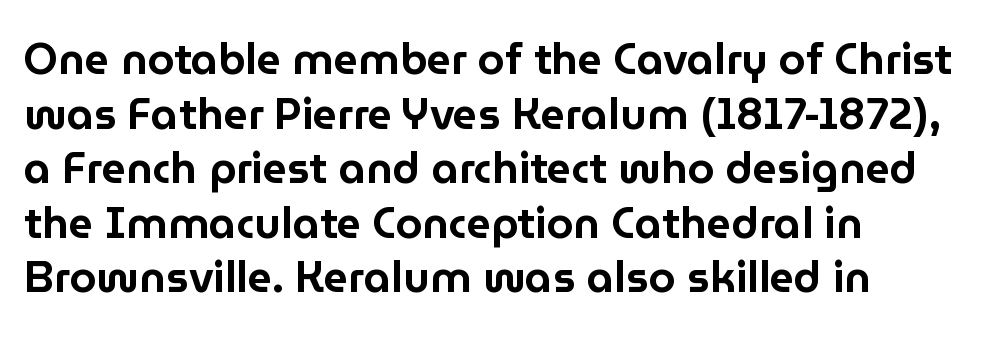
Q: Is the text italic (slanted)? A: No, it is upright.
Q: Is the typeface a serif or a sans-serif typeface? A: Sans-serif.
Q: Is the text underlined? A: No.
Q: How is the paragraph aligned? A: Left-aligned.
Q: Is the spacing between letters normal or unusually wide? A: Normal.
Q: Is the spacing between lines tight, normal or loose? A: Normal.
Q: Width (condensed, normal, or wide)? A: Normal.
Q: Stroke contrast? A: Low.
Q: x-height? A: Medium.
Q: Monospaced? A: No.
